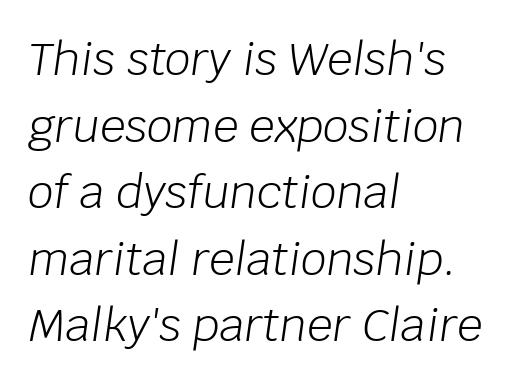
Q: Is the text bold? A: No.
Q: Is the text italic (slanted)? A: Yes, it leans right by about 8 degrees.
Q: Is the text underlined? A: No.
Q: How is the paragraph aligned? A: Left-aligned.
Q: Is the spacing between letters normal or unusually wide? A: Normal.
Q: Is the spacing between lines tight, normal or loose? A: Normal.
Q: Width (condensed, normal, or wide)? A: Normal.
Q: Stroke contrast? A: Low.
Q: x-height? A: Large.
Q: Monospaced? A: No.
